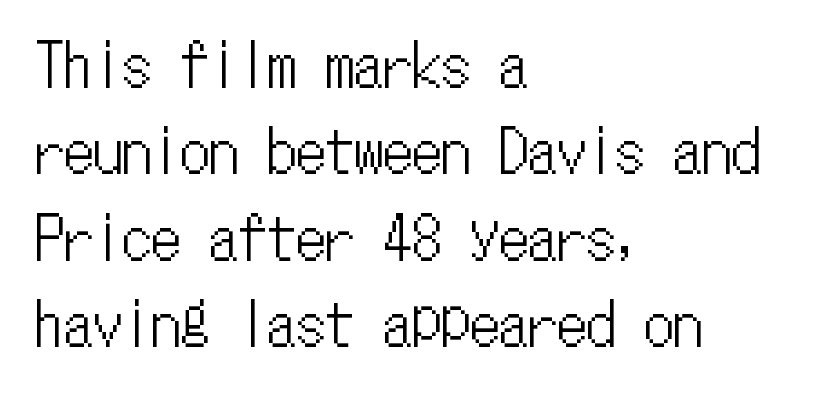
{"italic": "no", "width": "condensed", "stroke_contrast": "low", "x_height": "medium", "monospaced": "yes", "underline": "no", "align": "left", "line_spacing": "normal", "line_spacing_ratio": 1.49, "letter_spacing": "normal", "letter_spacing_em": 0.0, "glyph_px": 58}
